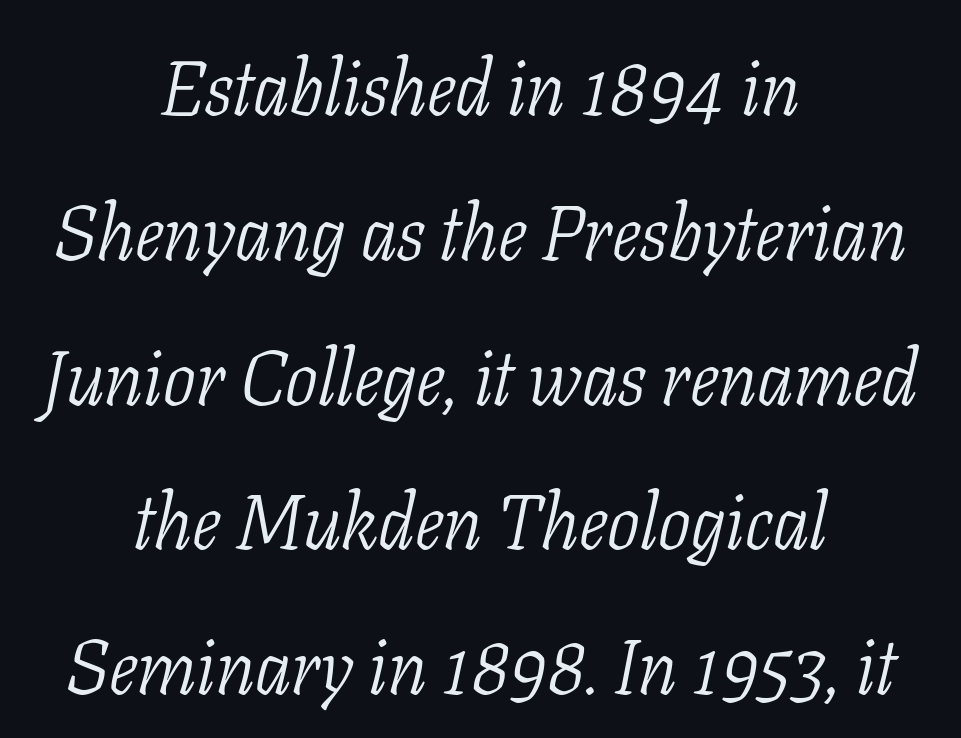
Q: Is the text bold? A: No.
Q: Is the text italic (slanted)? A: Yes, it leans right by about 11 degrees.
Q: Is the typeface a serif or a sans-serif typeface? A: Serif.
Q: Is the text underlined? A: No.
Q: How is the paragraph aligned? A: Centered.
Q: Is the spacing between letters normal or unusually wide? A: Normal.
Q: Width (condensed, normal, or wide)? A: Condensed.
Q: Stroke contrast? A: Low.
Q: x-height? A: Medium.
Q: Monospaced? A: No.
